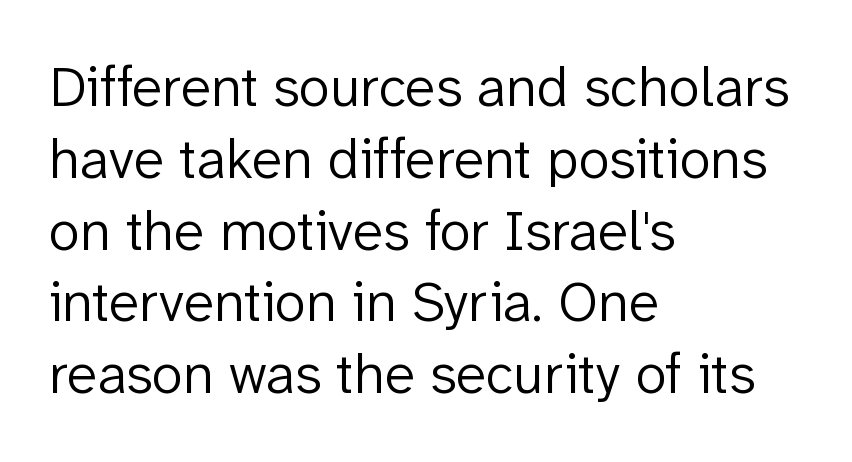
Q: Is the text bold? A: No.
Q: Is the text italic (slanted)? A: No, it is upright.
Q: Is the typeface a serif or a sans-serif typeface? A: Sans-serif.
Q: Is the text underlined? A: No.
Q: How is the paragraph aligned? A: Left-aligned.
Q: Is the spacing between letters normal or unusually wide? A: Normal.
Q: Is the spacing between lines tight, normal or loose? A: Normal.
Q: Width (condensed, normal, or wide)? A: Normal.
Q: Stroke contrast? A: Low.
Q: x-height? A: Medium.
Q: Monospaced? A: No.
